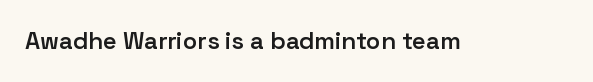
The image shows 24 px text type, upright; set normal letter spacing, not underlined.
